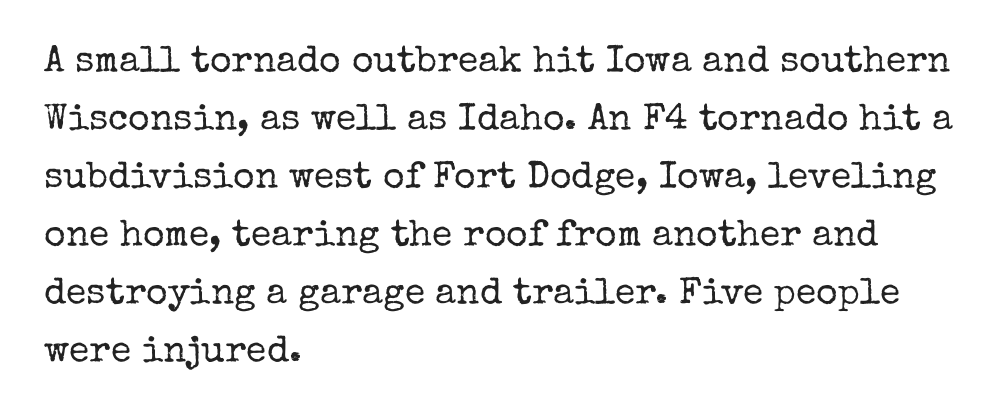
The image shows 37 px regular-weight serif type, upright; set left-aligned, normal line spacing (1.57x), normal letter spacing, not underlined; low stroke contrast and a medium x-height.
